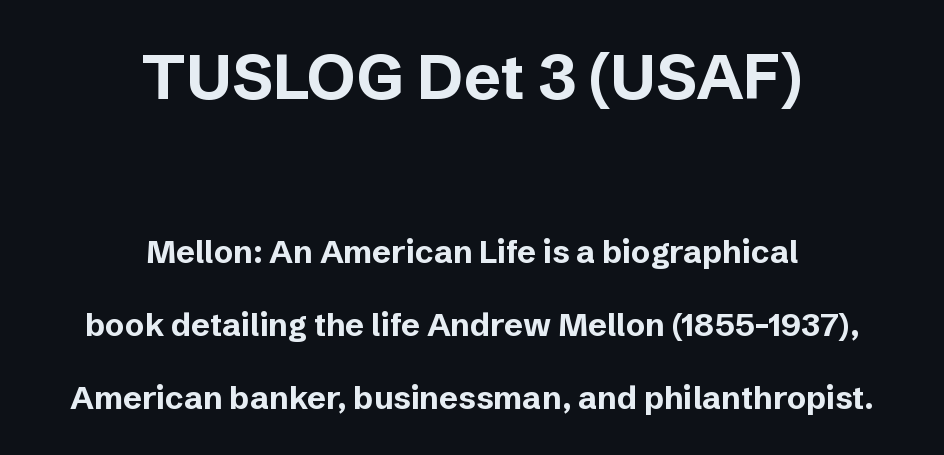
{"serif": "no", "italic": "no", "bold": "yes", "weight": "bold", "width": "normal", "stroke_contrast": "low", "x_height": "medium", "monospaced": "no", "underline": "no", "align": "center", "line_spacing": "loose", "line_spacing_ratio": 2.28, "letter_spacing": "normal", "letter_spacing_em": 0.0, "larger_block": "first", "size_ratio": 1.97, "glyph_px": 63}
